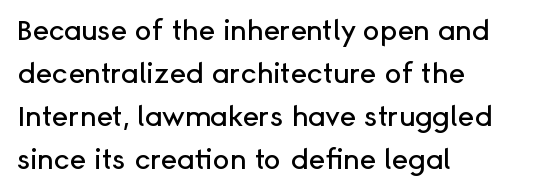
Q: Is the text italic (slanted)? A: No, it is upright.
Q: Is the typeface a serif or a sans-serif typeface? A: Sans-serif.
Q: Is the text underlined? A: No.
Q: How is the paragraph aligned? A: Left-aligned.
Q: Is the spacing between letters normal or unusually wide? A: Normal.
Q: Is the spacing between lines tight, normal or loose? A: Normal.
Q: Width (condensed, normal, or wide)? A: Normal.
Q: Stroke contrast? A: Low.
Q: x-height? A: Medium.
Q: Monospaced? A: No.
